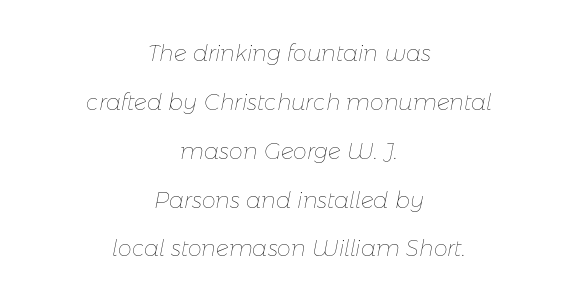
The image shows 22 px text type, italic (leaning right); set centered, loose line spacing (2.22x), normal letter spacing, not underlined.
